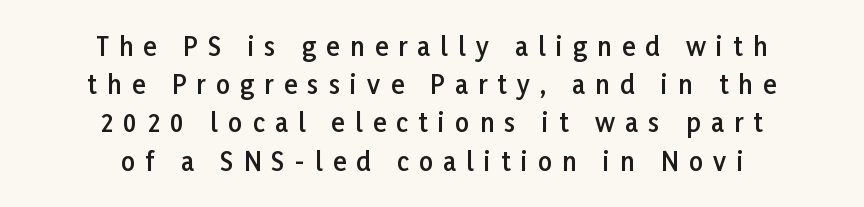
Q: Is the text bold? A: Semi-bold.
Q: Is the text italic (slanted)? A: No, it is upright.
Q: Is the text underlined? A: No.
Q: How is the paragraph aligned? A: Centered.
Q: Is the spacing between letters normal or unusually wide? A: Unusually wide.
Q: Is the spacing between lines tight, normal or loose? A: Normal.
